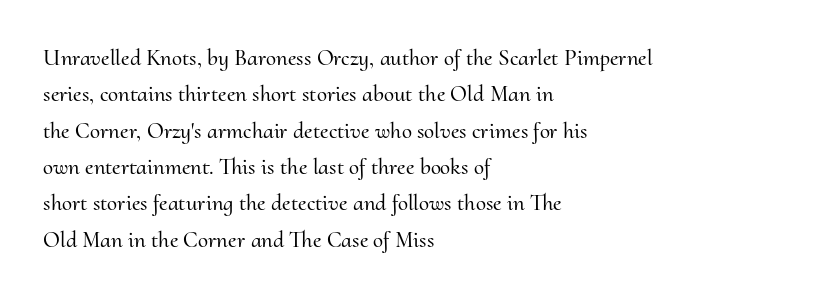
{"italic": "no", "underline": "no", "align": "left", "line_spacing": "normal", "line_spacing_ratio": 1.58, "letter_spacing": "normal", "letter_spacing_em": 0.0, "glyph_px": 23}
